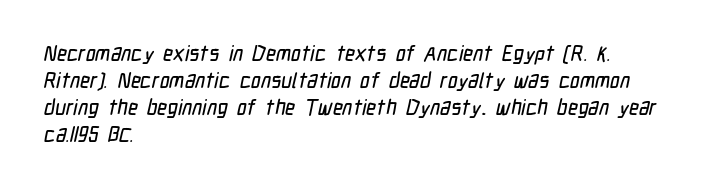
Between one letter and the next there's only the usual sliver of space. Nobody drew a line under any word here. One glance says typical: line gaps are just what's usual. This rendering uses left alignment, leaving the right contour irregular.
